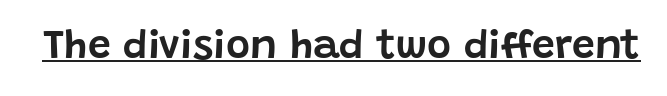
The image shows 41 px sans-serif type, upright; set normal letter spacing, underlined; low stroke contrast and a large x-height.
